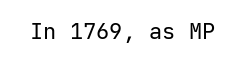
The space directly below the letters is spotless. Quick note: not italic, upright. The line texture is even and compact thanks to regular tracking. These glyphs show unthickened strokes, regular width or finer.
